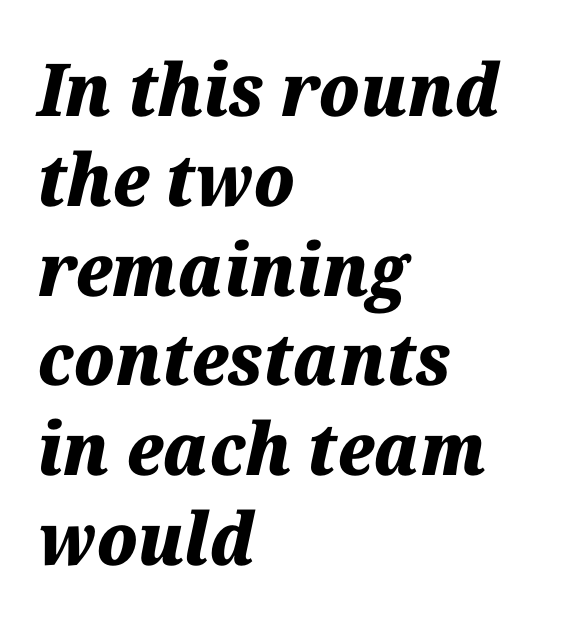
Left-aligned paragraph, ragged on the right. Default kerning and tracking; the words read as compact shapes. Character widths vary here, with narrow letters taking less room than wide ones. An italicized treatment has been applied to the whole sample.
